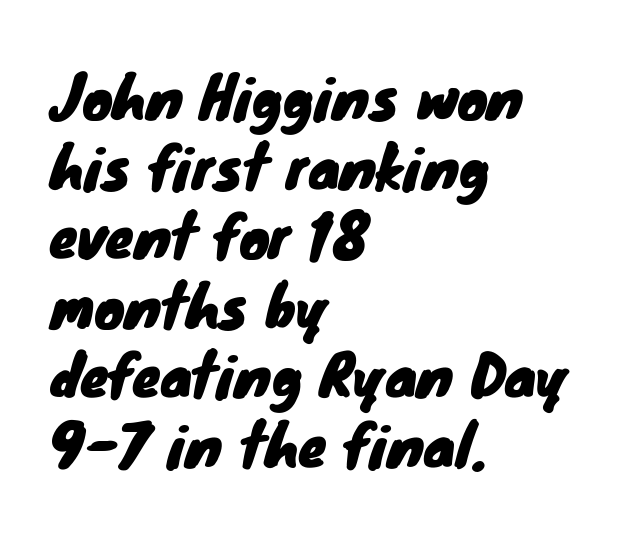
The image shows 57 px sans-serif type; set left-aligned, line spacing 1.22x, normal letter spacing, not underlined; low stroke contrast and a small x-height.
